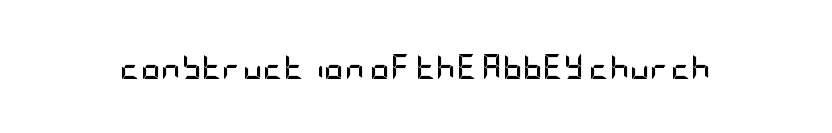
{"italic": "no", "bold": "yes", "underline": "no", "letter_spacing": "normal", "letter_spacing_em": 0.0, "glyph_px": 25}
